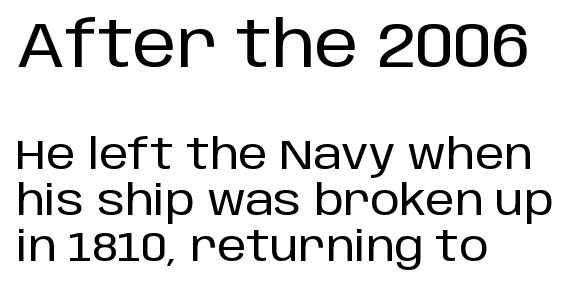
Q: Is the text italic (slanted)? A: No, it is upright.
Q: Is the typeface a serif or a sans-serif typeface? A: Sans-serif.
Q: Is the text underlined? A: No.
Q: How is the paragraph aligned? A: Left-aligned.
Q: Is the spacing between letters normal or unusually wide? A: Normal.
Q: Is the spacing between lines tight, normal or loose? A: Tight.
Q: Which block of text is set in a larger size, the first (top) or the second (bottom)? A: The first (top) one.
Q: Width (condensed, normal, or wide)? A: Normal.
Q: Stroke contrast? A: Low.
Q: x-height? A: Large.
Q: Monospaced? A: No.
